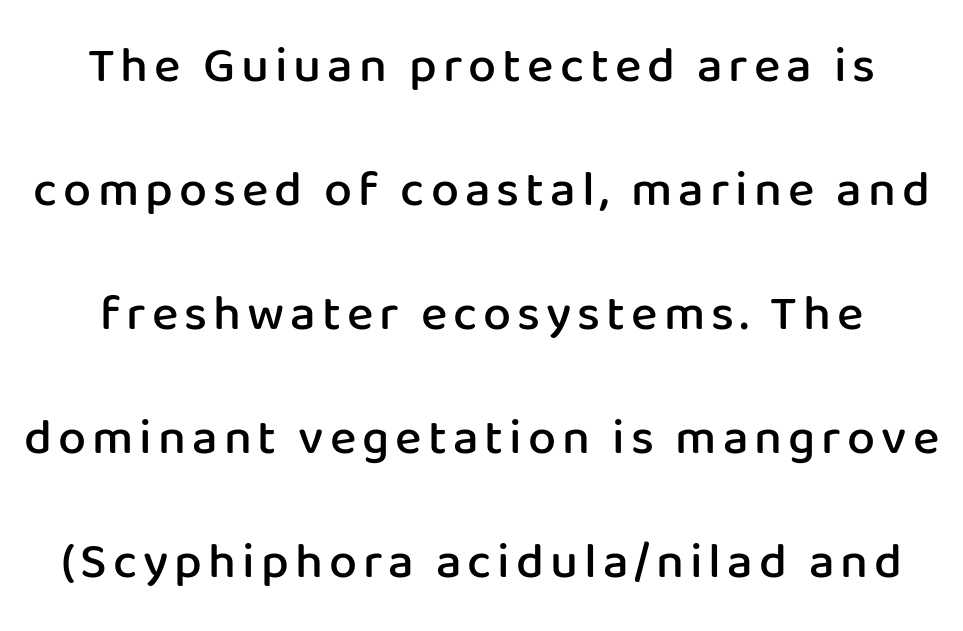
Q: Is the text bold? A: Semi-bold.
Q: Is the text italic (slanted)? A: No, it is upright.
Q: Is the typeface a serif or a sans-serif typeface? A: Sans-serif.
Q: Is the text underlined? A: No.
Q: Is the spacing between lines tight, normal or loose? A: Loose.
Q: Width (condensed, normal, or wide)? A: Normal.
Q: Stroke contrast? A: Low.
Q: x-height? A: Medium.
Q: Monospaced? A: No.
